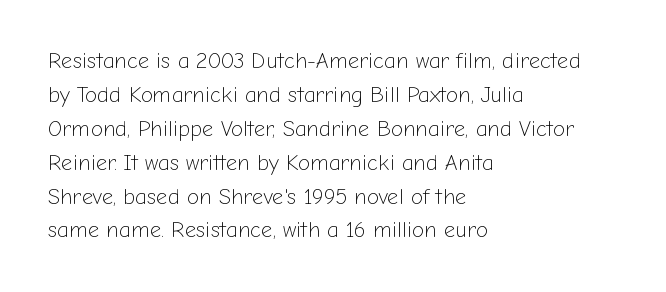
{"italic": "no", "bold": "no", "underline": "no", "align": "left", "line_spacing": "normal", "line_spacing_ratio": 1.54, "letter_spacing": "normal", "letter_spacing_em": 0.0, "glyph_px": 22}
